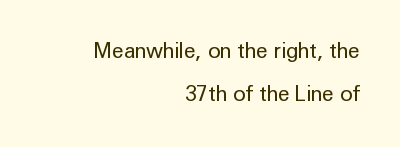
The image shows 21 px text type, upright; set right-aligned, loose line spacing (2.03x), normal letter spacing, not underlined.
